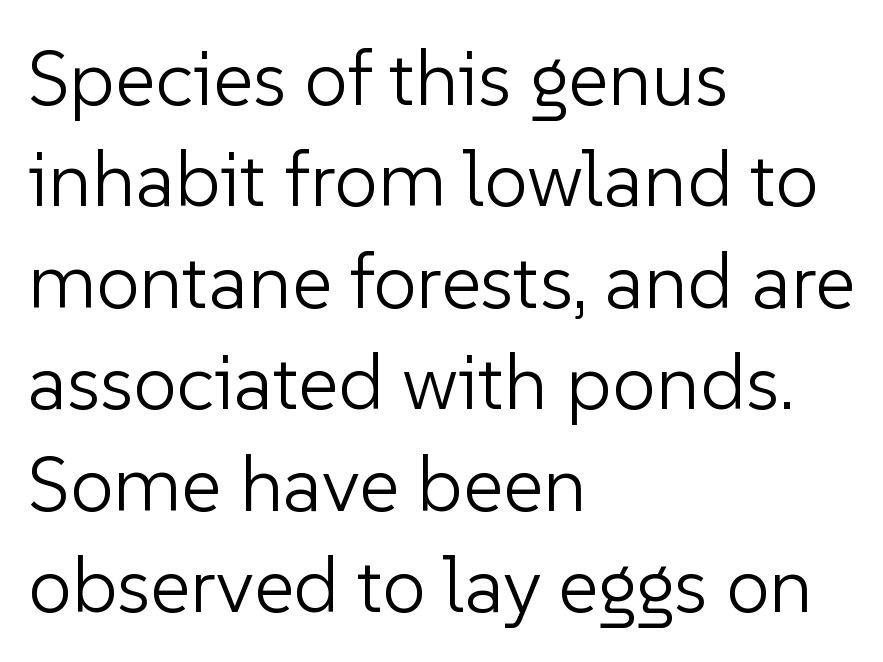
Does the copy run flush right? No — it runs flush left. Characters remain perfectly vertical along every line. Is this a sans? Yes — the strokes have no serifs. This rendering features lettering with no underline. Summary of vertical rhythm: regular, with standard interline spacing. You could not count columns in this text — the font is proportionally spaced.
